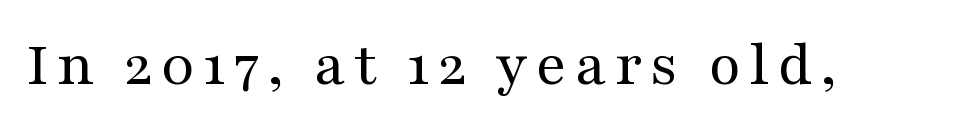
Serifs: yes, visible at the terminals of the letterforms. Quick note: not italic, upright. Has an underline been added? It has not. Here the designer chose a conventional face with non-uniform glyph widths. No heavy texture on the line: the type isn't bold.
